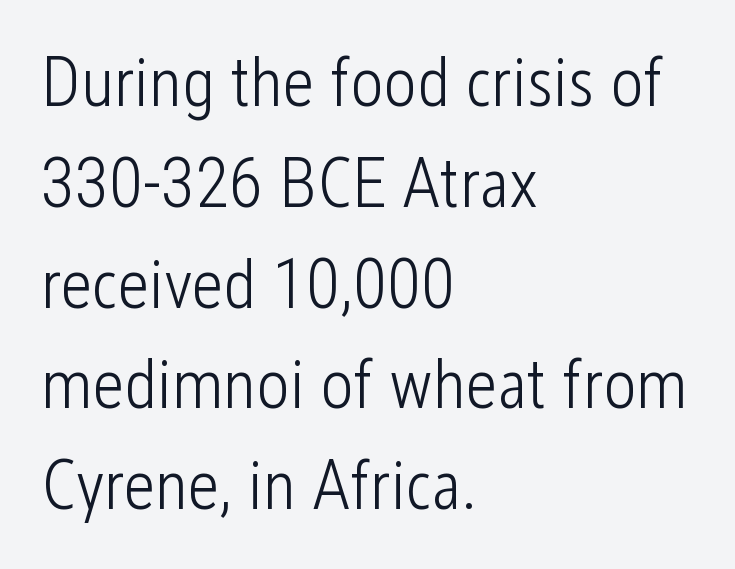
A typesetter would label this face a sans. The type sits square on the baseline with zero lean. Compared with typical body copy, the letter spacing here is the same. Compared with a centered layout, this one pins lines to the left instead. Spacing verdict: proportional, widths tailored to each character. Words float on clear page, feet unadorned.
